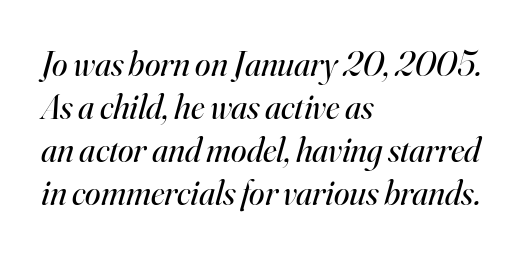
The image shows 35 px regular-weight serif type, italic (leaning right); set left-aligned, line spacing 1.23x, normal letter spacing, not underlined; high stroke contrast and a small x-height.
